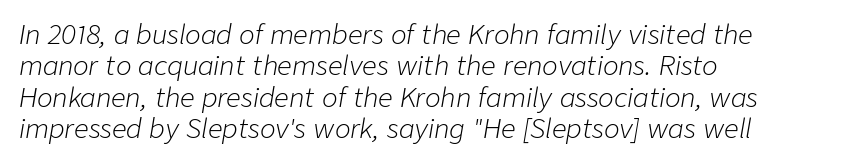
The image shows 26 px text type, italic (leaning right); set left-aligned, line spacing 1.21x, normal letter spacing, not underlined.
